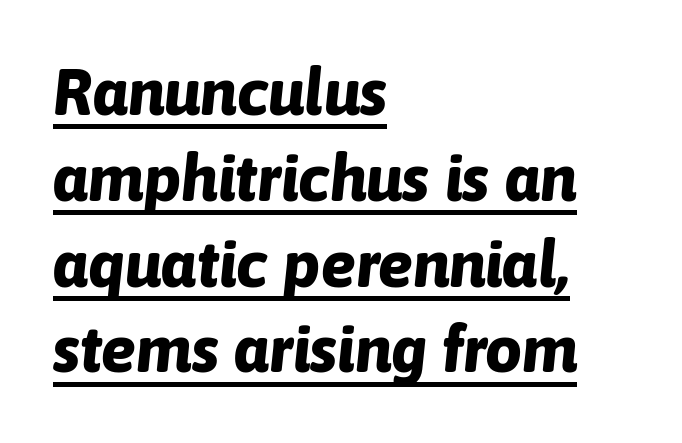
{"italic": "yes", "lean": "right", "slant_degrees": 6, "bold": "yes", "weight": "bold", "width": "normal", "stroke_contrast": "low", "x_height": "medium", "monospaced": "no", "underline": "yes", "align": "left", "line_spacing": "normal", "line_spacing_ratio": 1.32, "letter_spacing": "normal", "letter_spacing_em": 0.0, "glyph_px": 65}
